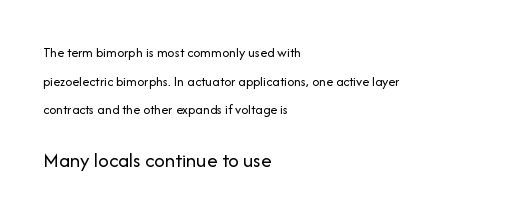
Q: Is the text bold? A: No.
Q: Is the text italic (slanted)? A: No, it is upright.
Q: Is the text underlined? A: No.
Q: How is the paragraph aligned? A: Left-aligned.
Q: Is the spacing between letters normal or unusually wide? A: Normal.
Q: Is the spacing between lines tight, normal or loose? A: Loose.
Q: Which block of text is set in a larger size, the first (top) or the second (bottom)? A: The second (bottom) one.
